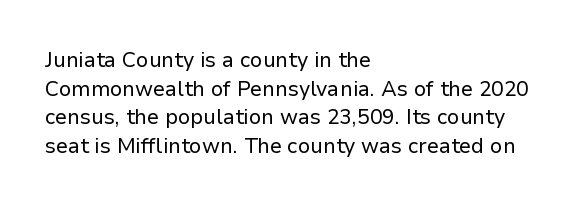
Q: Is the text bold? A: No.
Q: Is the text italic (slanted)? A: No, it is upright.
Q: Is the text underlined? A: No.
Q: How is the paragraph aligned? A: Left-aligned.
Q: Is the spacing between letters normal or unusually wide? A: Normal.
Q: Is the spacing between lines tight, normal or loose? A: Normal.
